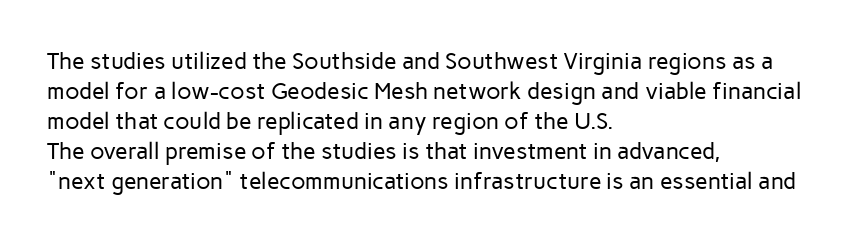
{"italic": "no", "bold": "no", "underline": "no", "align": "left", "line_spacing": "normal", "line_spacing_ratio": 1.3, "letter_spacing": "normal", "letter_spacing_em": 0.0, "glyph_px": 23}
